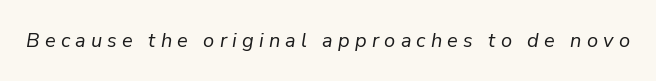
It's the slanting kind of type. Weight: in the light-to-regular range. Anything drawn beneath the words? Only blank space. Display-style spreading of the glyphs; the letterfit is very open.
